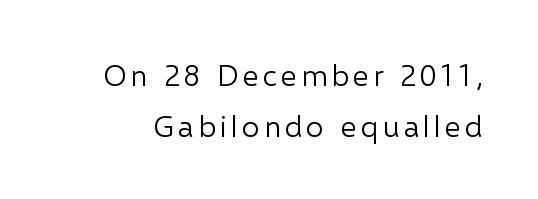
The image shows 31 px light sans-serif type, upright; set normal line spacing (1.64x), not underlined; low stroke contrast and a medium x-height.
